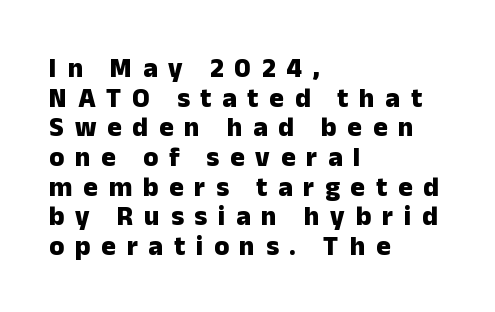
The image shows 27 px bold type, upright; set left-aligned, tight line spacing (1.1x), unusually wide letter spacing (+0.4 em), not underlined.
